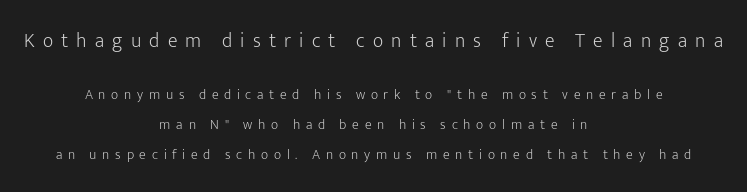
The image shows 20 px text type, upright; set centered, loose line spacing (2.15x), unusually wide letter spacing (+0.41 em), not underlined; the first (top) block is 1.43x larger.
